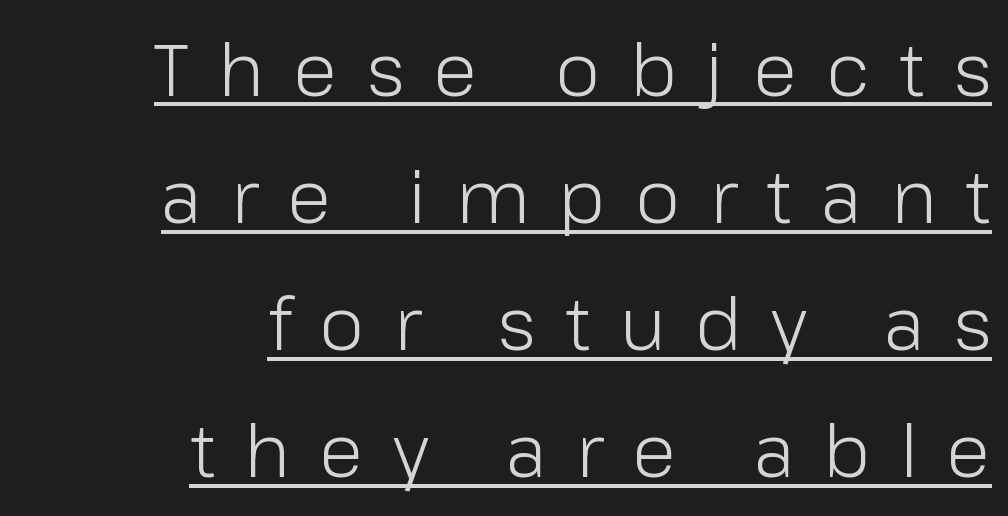
Italic? Not at all — the glyphs are vertical. Underlining? Definitely there. The glyphs in this specimen are sans serif. The text block is weighted toward the right margin, trailing off unevenly leftward. The typesetting does not lean heavy: it is not bold.
